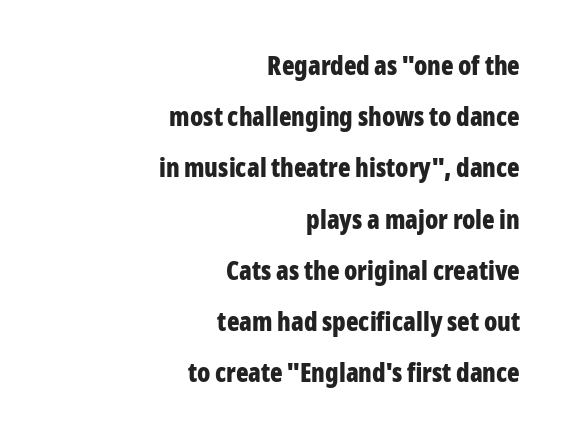
{"italic": "no", "bold": "yes", "underline": "no", "align": "right", "line_spacing": "loose", "line_spacing_ratio": 1.97, "letter_spacing": "normal", "letter_spacing_em": 0.0, "glyph_px": 26}
